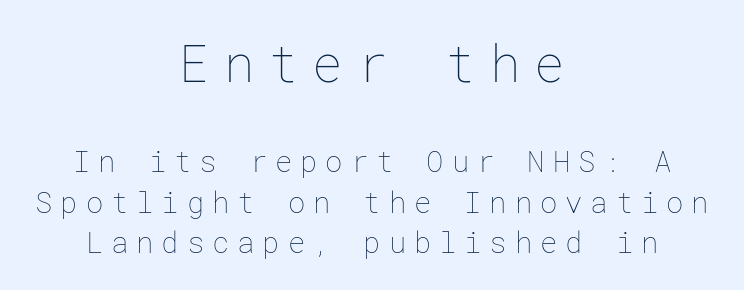
{"italic": "no", "bold": "no", "weight": "thin", "width": "normal", "stroke_contrast": "low", "x_height": "medium", "underline": "no", "align": "center", "line_spacing": "normal", "line_spacing_ratio": 1.41, "letter_spacing": "wide", "letter_spacing_em": 0.27, "larger_block": "first", "size_ratio": 1.76, "glyph_px": 51}
